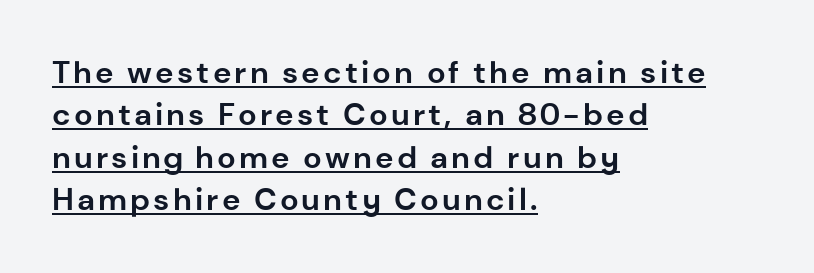
Q: Is the text bold? A: Yes.
Q: Is the text italic (slanted)? A: No, it is upright.
Q: Is the typeface a serif or a sans-serif typeface? A: Sans-serif.
Q: Is the text underlined? A: Yes.
Q: How is the paragraph aligned? A: Left-aligned.
Q: Is the spacing between lines tight, normal or loose? A: Normal.
Q: Width (condensed, normal, or wide)? A: Normal.
Q: Stroke contrast? A: Low.
Q: x-height? A: Medium.
Q: Monospaced? A: No.
